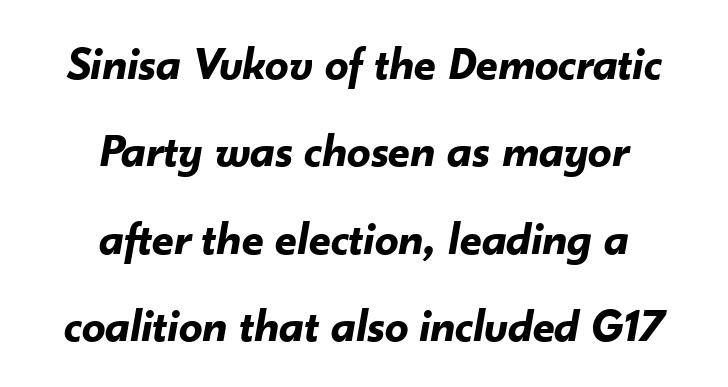
{"italic": "yes", "lean": "right", "slant_degrees": 10, "bold": "yes", "weight": "bold", "width": "normal", "stroke_contrast": "low", "x_height": "small", "monospaced": "no", "underline": "no", "align": "center", "line_spacing_ratio": 1.86, "letter_spacing": "normal", "letter_spacing_em": 0.0, "glyph_px": 47}
